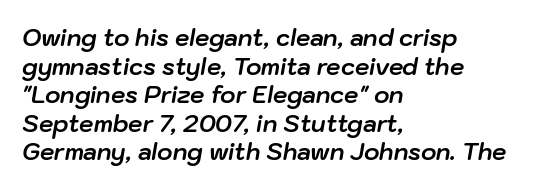
Q: Is the text bold? A: Yes.
Q: Is the text italic (slanted)? A: Yes, it leans right by about 10 degrees.
Q: Is the text underlined? A: No.
Q: How is the paragraph aligned? A: Left-aligned.
Q: Is the spacing between letters normal or unusually wide? A: Normal.
